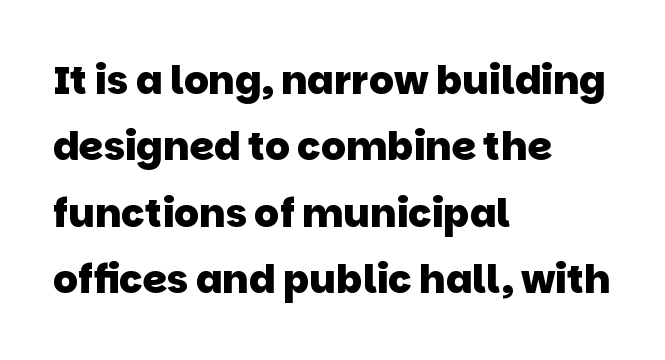
Q: Is the text bold? A: Yes.
Q: Is the typeface a serif or a sans-serif typeface? A: Sans-serif.
Q: Is the text underlined? A: No.
Q: How is the paragraph aligned? A: Left-aligned.
Q: Is the spacing between letters normal or unusually wide? A: Normal.
Q: Is the spacing between lines tight, normal or loose? A: Normal.
Q: Width (condensed, normal, or wide)? A: Normal.
Q: Stroke contrast? A: Low.
Q: x-height? A: Large.
Q: Monospaced? A: No.
